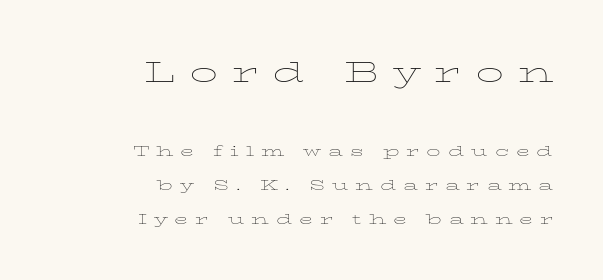
The space beneath each line is pristine and unruled. A typesetter would call this proportional, since set widths differ per character. No chunkiness to these letters — they're not bold. A great deal of white space separates one row of letters from the next. The lines are quadded right. Students, note that the glyphs here are deliberately spaced far apart.
